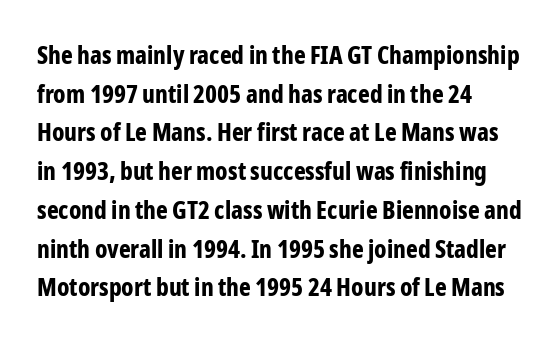
The image shows 25 px bold type, upright; set left-aligned, normal line spacing (1.55x), normal letter spacing, not underlined.
